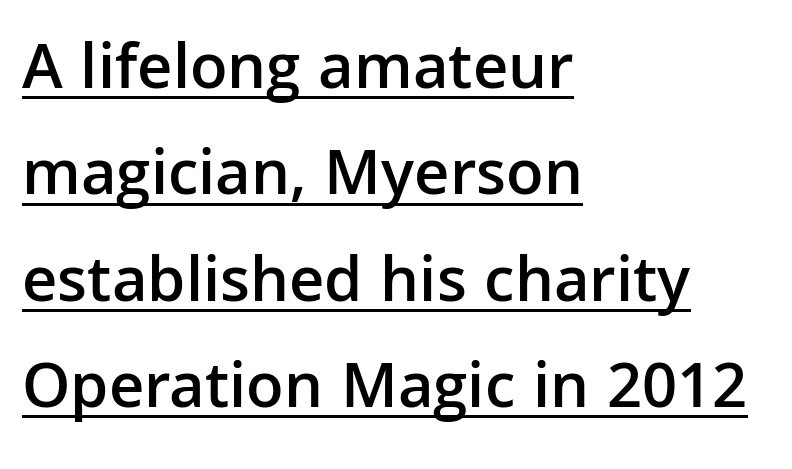
Students, observe the line beneath the letters — that is underlining. Stroke terminals: plain, sans-serif. Between one letter and the next there's only the usual sliver of space. The rag falls on the right side of this text block. The characters look somewhat weighty, a semibold short of true bold. Note the varied advance widths — an 'i' is clearly narrower than an 'm'.
